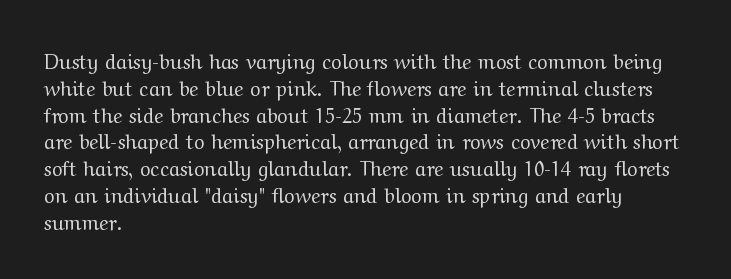
Q: Is the text bold? A: No.
Q: Is the text italic (slanted)? A: No, it is upright.
Q: Is the text underlined? A: No.
Q: How is the paragraph aligned? A: Left-aligned.
Q: Is the spacing between letters normal or unusually wide? A: Normal.
Q: Is the spacing between lines tight, normal or loose? A: Normal.
